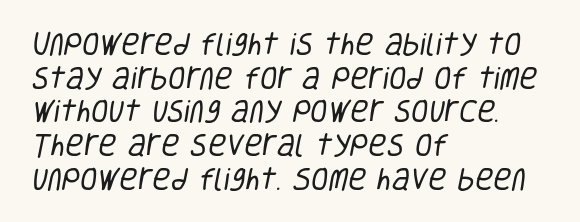
This reads as an unemphasized weight, regular at the heaviest. Honestly, the row spacing looks completely unremarkable. The paragraph shown leans on its left margin. The passage shown has conventional tracking throughout. Descenders hang freely into open space.
